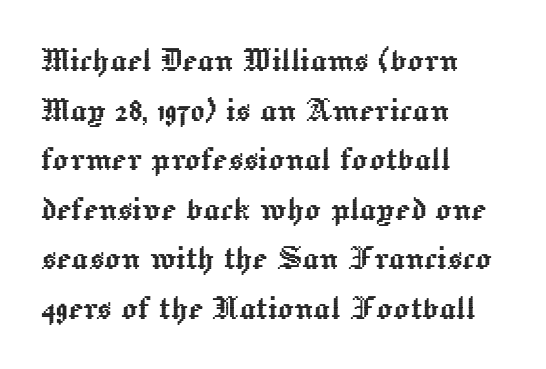
Q: Is the text italic (slanted)? A: No, it is upright.
Q: Is the text underlined? A: No.
Q: How is the paragraph aligned? A: Left-aligned.
Q: Is the spacing between letters normal or unusually wide? A: Normal.
Q: Width (condensed, normal, or wide)? A: Normal.
Q: x-height? A: Medium.
Q: Monospaced? A: No.
